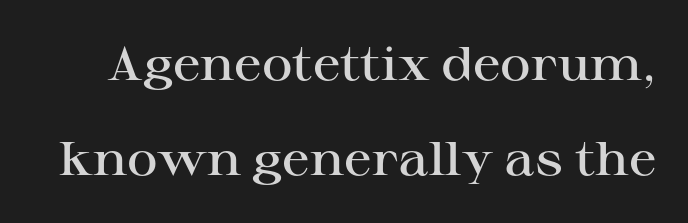
The image shows 47 px semibold, wide serif type, upright; set loose line spacing (2.02x), normal letter spacing, not underlined; high stroke contrast and a medium x-height.
